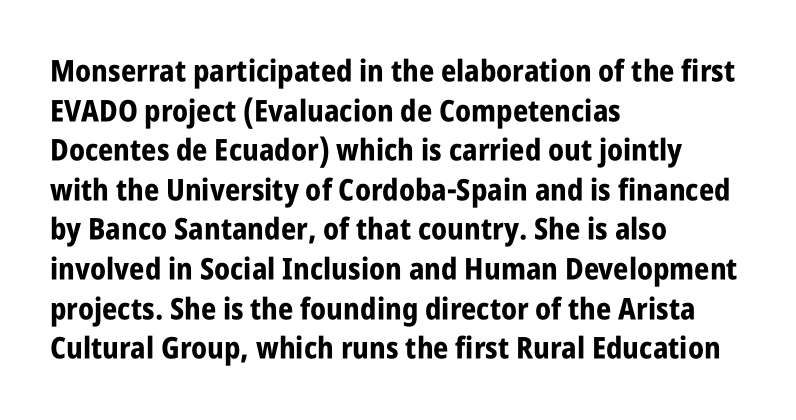
Q: Is the text bold? A: Yes.
Q: Is the text italic (slanted)? A: No, it is upright.
Q: Is the typeface a serif or a sans-serif typeface? A: Sans-serif.
Q: Is the text underlined? A: No.
Q: How is the paragraph aligned? A: Left-aligned.
Q: Is the spacing between letters normal or unusually wide? A: Normal.
Q: Is the spacing between lines tight, normal or loose? A: Normal.
Q: Width (condensed, normal, or wide)? A: Condensed.
Q: Stroke contrast? A: Low.
Q: x-height? A: Large.
Q: Monospaced? A: No.
